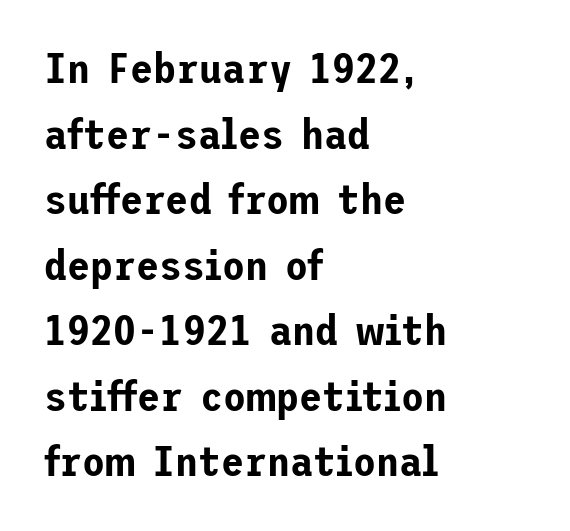
{"serif": "no", "italic": "no", "width": "normal", "stroke_contrast": "low", "x_height": "medium", "underline": "no", "align": "left", "line_spacing": "normal", "line_spacing_ratio": 1.56, "letter_spacing": "normal", "letter_spacing_em": 0.0, "glyph_px": 42}
